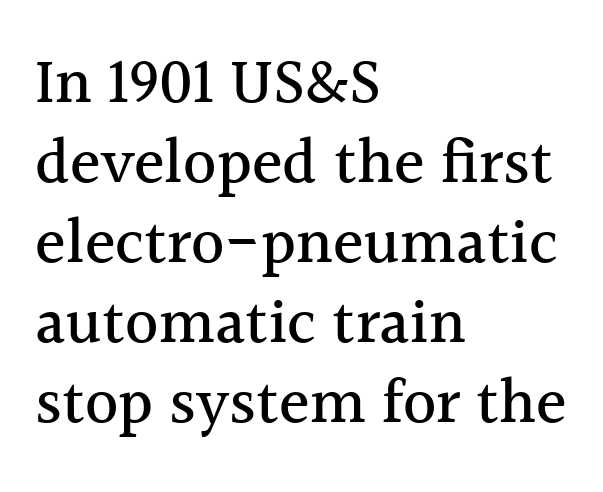
The image shows 64 px serif type, upright; set left-aligned, normal line spacing (1.25x), normal letter spacing, not underlined; a medium x-height.
